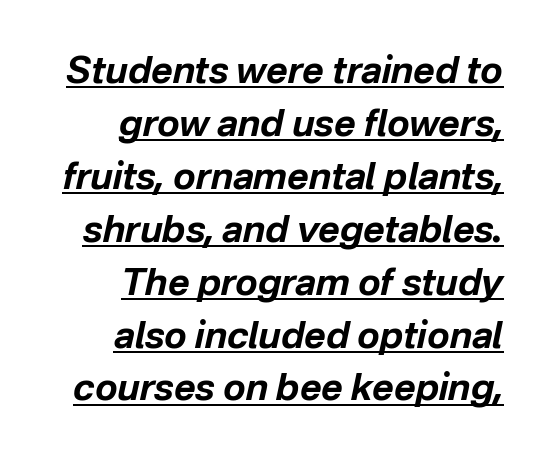
{"italic": "yes", "lean": "right", "slant_degrees": 12, "bold": "yes", "weight": "bold", "width": "normal", "stroke_contrast": "low", "x_height": "medium", "monospaced": "no", "underline": "yes", "line_spacing": "normal", "line_spacing_ratio": 1.43, "letter_spacing": "normal", "letter_spacing_em": 0.0, "glyph_px": 37}
